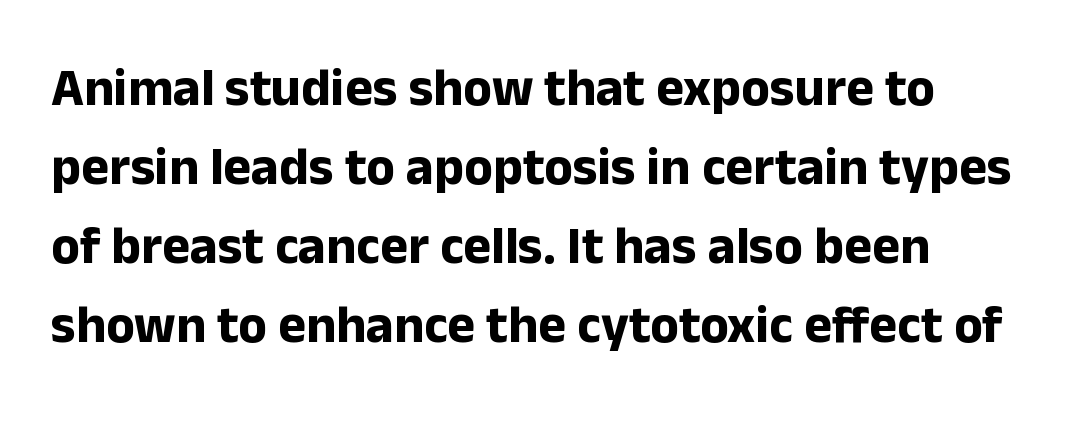
The image shows 53 px bold sans-serif type, upright; set left-aligned, normal line spacing (1.49x), normal letter spacing, not underlined; low stroke contrast and a medium x-height.
